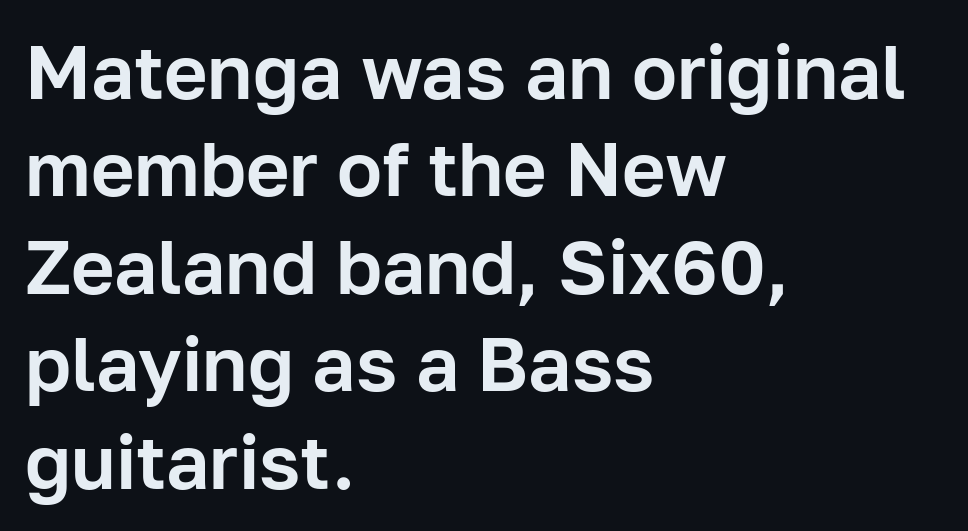
It's the straight-up-and-down kind of type. Line starts are locked; line ends wander. The letters carry no serifs — their stems end cleanly without finishing strokes. Bare-footed words on every line. Baseline-to-baseline distance is the conventional proportion of letter height.
